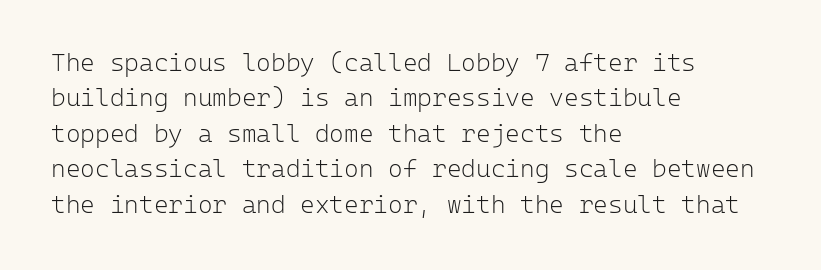
The image shows 25 px text type, upright; set left-aligned, normal line spacing (1.42x), normal letter spacing, not underlined.
